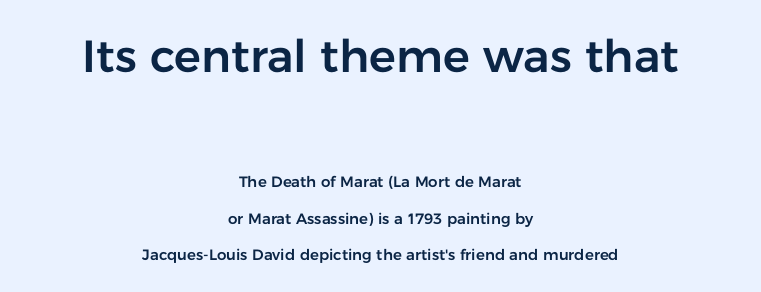
Character widths vary here, with narrow letters taking less room than wide ones. A typesetter would call this zero additional tracking. You can tell it's not italic because the verticals are truly vertical. The rendering shrinks the type as you move from the upper chunk to the lower. Which margin do the lines hug? Neither — every line sits in the middle. Rows of type keep a wide berth in the vertical direction.
